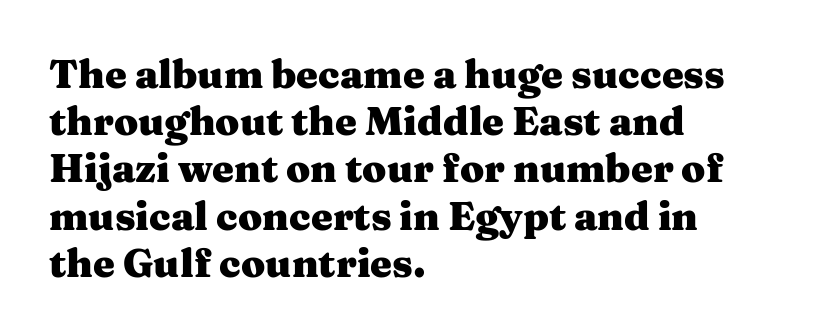
{"serif": "yes", "italic": "no", "bold": "yes", "weight": "heavy", "width": "wide", "stroke_contrast": "medium", "x_height": "medium", "monospaced": "no", "underline": "no", "align": "left", "line_spacing_ratio": 1.21, "letter_spacing": "normal", "letter_spacing_em": 0.0, "glyph_px": 39}
